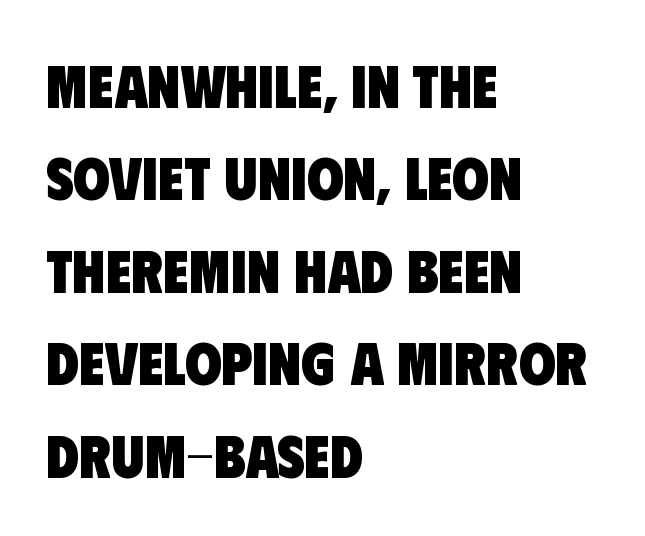
{"serif": "no", "bold": "yes", "weight": "heavy", "width": "condensed", "stroke_contrast": "low", "x_height": "large", "monospaced": "no", "underline": "no", "align": "left", "line_spacing": "normal", "line_spacing_ratio": 1.54, "letter_spacing": "normal", "letter_spacing_em": 0.0, "glyph_px": 60}
